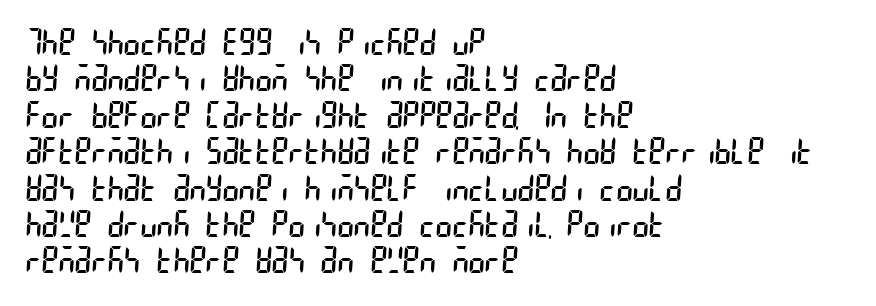
The text block is weighted toward the left margin, trailing off unevenly rightward. The face used here is rendered with its standard letterfit. A quiet, ordinary-to-light weight characterises the typeface. What kind of face is this? One without serifs — a sans. The string is rendered with underlining switched off. Students, observe: this is what under-led, compact text looks like.
